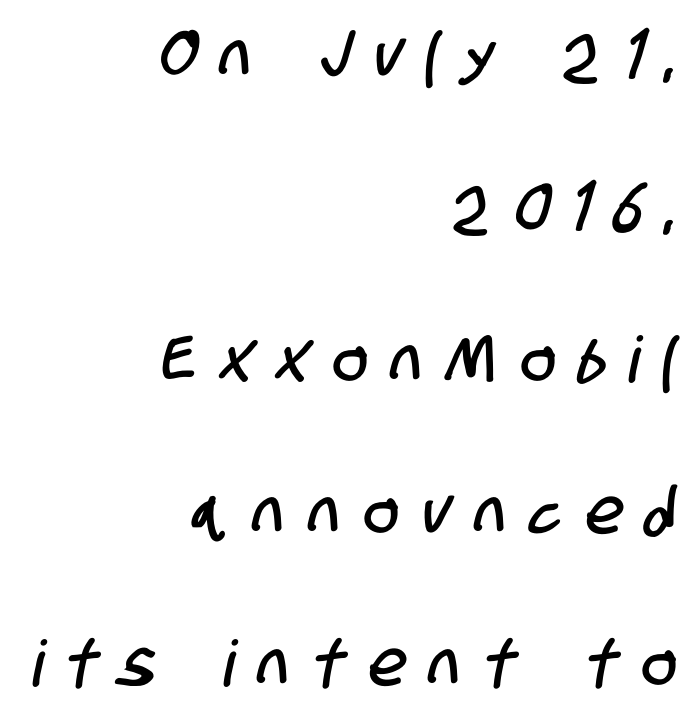
Is the letter spacing exaggerated? Yes — the characters are pushed far apart. The letters carry no serifs — their stems end cleanly without finishing strokes. Is this a fixed-width face? No — the glyphs have proportional, varying widths. Summary of vertical rhythm: relaxed, with wide interline spacing. Reading down the block, your eye finds every line finishing at a fixed right position. The specimen omits any rule beneath the text block's lines.
